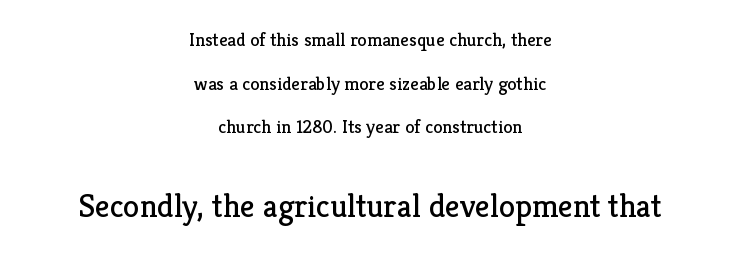
Top chunk: small. Bottom chunk: large. Quick note: underline off. No chunkiness to these letters — they're not bold. The passage shown stacks its lines with a broad gap. You could not count columns in this text — the font is proportionally spaced. Notice how the passage keeps no hard edge, just a central spine.
